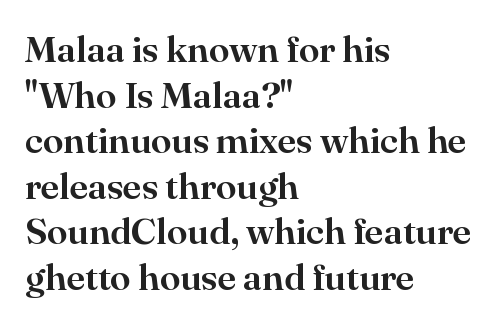
The image shows 37 px serif type, upright; set left-aligned, line spacing 1.23x, normal letter spacing, not underlined; high stroke contrast and a small x-height.
